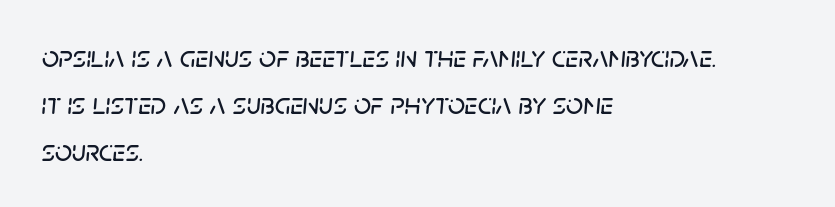
Q: Is the text italic (slanted)? A: Yes, it leans right by about 5 degrees.
Q: Is the text underlined? A: No.
Q: How is the paragraph aligned? A: Left-aligned.
Q: Is the spacing between letters normal or unusually wide? A: Normal.
Q: Is the spacing between lines tight, normal or loose? A: Normal.
Q: Width (condensed, normal, or wide)? A: Normal.
Q: Stroke contrast? A: Low.
Q: x-height? A: Large.
Q: Monospaced? A: No.
